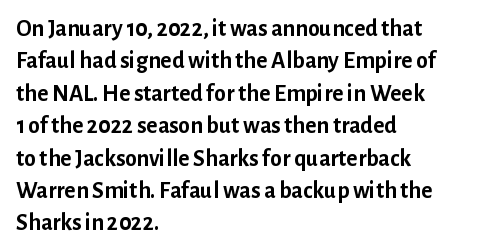
Q: Is the text bold? A: Yes.
Q: Is the text italic (slanted)? A: No, it is upright.
Q: Is the text underlined? A: No.
Q: How is the paragraph aligned? A: Left-aligned.
Q: Is the spacing between letters normal or unusually wide? A: Normal.
Q: Is the spacing between lines tight, normal or loose? A: Normal.
